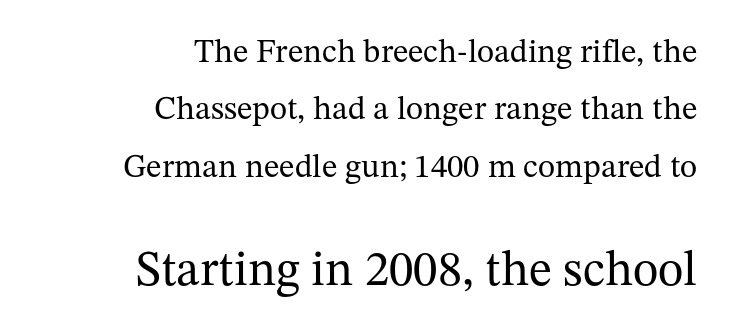
Q: Is the text bold? A: No.
Q: Is the text italic (slanted)? A: No, it is upright.
Q: Is the typeface a serif or a sans-serif typeface? A: Serif.
Q: Is the text underlined? A: No.
Q: How is the paragraph aligned? A: Right-aligned.
Q: Is the spacing between letters normal or unusually wide? A: Normal.
Q: Which block of text is set in a larger size, the first (top) or the second (bottom)? A: The second (bottom) one.
Q: Width (condensed, normal, or wide)? A: Normal.
Q: Stroke contrast? A: Medium.
Q: x-height? A: Medium.
Q: Monospaced? A: No.
